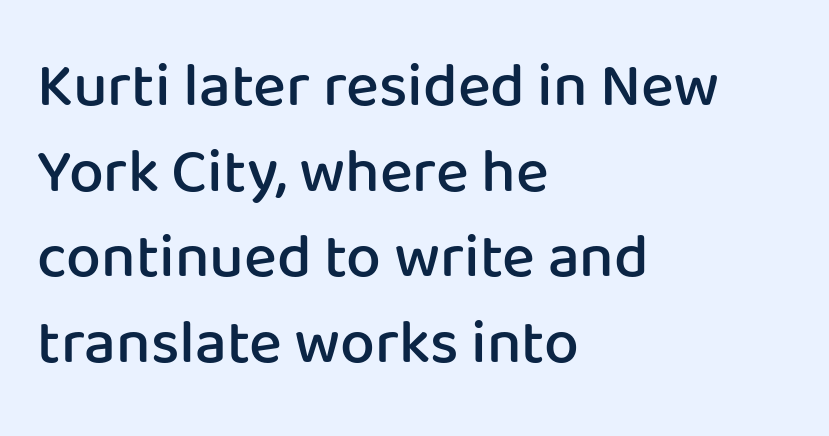
These lines keep a tight, regular rhythm from letter to letter. Posture: straight, roman, zero tilt. To sum up the face: it is a sans, with no serifs. The zone under the glyphs is completely vacant. Is this a fixed-width face? No — the glyphs have proportional, varying widths.
